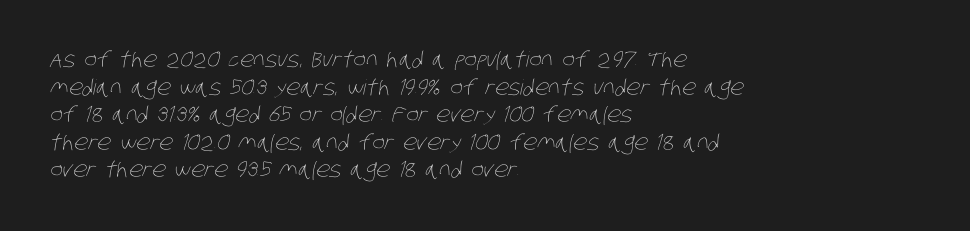
Q: Is the text bold? A: No.
Q: Is the text underlined? A: No.
Q: How is the paragraph aligned? A: Left-aligned.
Q: Is the spacing between letters normal or unusually wide? A: Normal.
Q: Is the spacing between lines tight, normal or loose? A: Normal.
